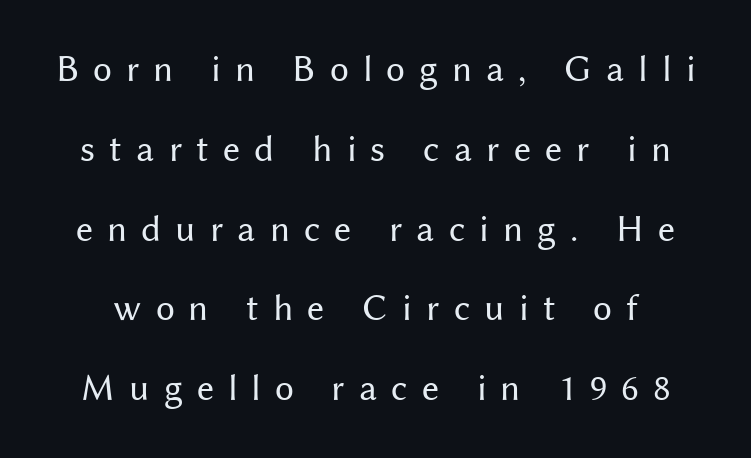
{"serif": "no", "italic": "no", "bold": "no", "weight": "regular", "width": "normal", "stroke_contrast": "medium", "x_height": "medium", "monospaced": "no", "underline": "no", "line_spacing": "loose", "line_spacing_ratio": 2.1, "letter_spacing": "wide", "letter_spacing_em": 0.37, "glyph_px": 38}
